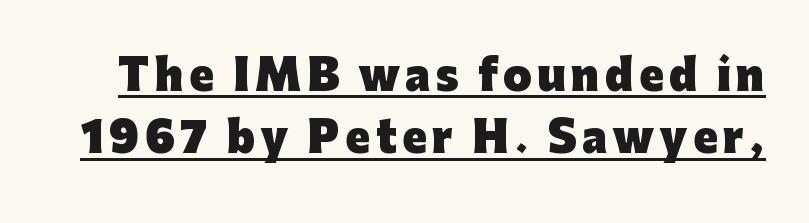
Q: Is the text bold? A: Yes.
Q: Is the text italic (slanted)? A: No, it is upright.
Q: Is the typeface a serif or a sans-serif typeface? A: Sans-serif.
Q: Is the text underlined? A: Yes.
Q: Is the spacing between lines tight, normal or loose? A: Normal.
Q: Width (condensed, normal, or wide)? A: Normal.
Q: Stroke contrast? A: Low.
Q: x-height? A: Medium.
Q: Monospaced? A: No.
